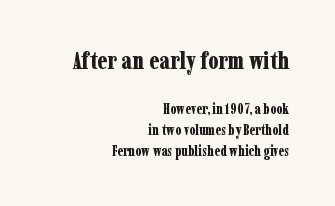
{"italic": "no", "bold": "yes", "underline": "no", "align": "right", "line_spacing": "normal", "line_spacing_ratio": 1.47, "letter_spacing": "normal", "letter_spacing_em": 0.0, "larger_block": "first", "size_ratio": 1.71, "glyph_px": 24}
